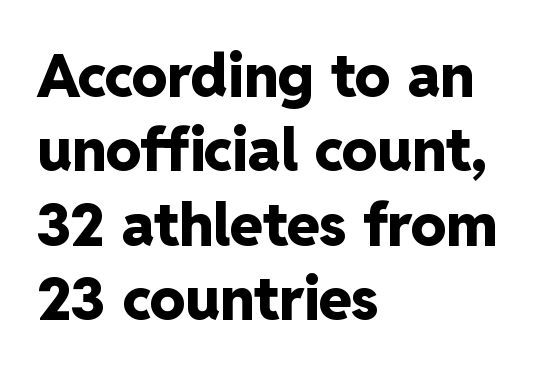
{"serif": "no", "italic": "no", "bold": "yes", "weight": "heavy", "width": "normal", "stroke_contrast": "low", "x_height": "medium", "monospaced": "no", "underline": "no", "align": "left", "line_spacing": "normal", "line_spacing_ratio": 1.26, "letter_spacing": "normal", "letter_spacing_em": 0.0, "glyph_px": 59}
